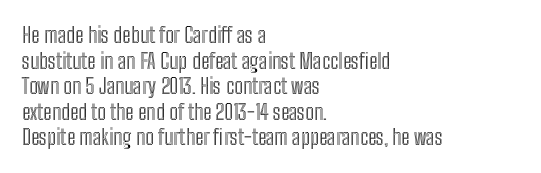
{"italic": "no", "underline": "no", "align": "left", "line_spacing_ratio": 1.22, "letter_spacing": "normal", "letter_spacing_em": 0.0, "glyph_px": 21}
